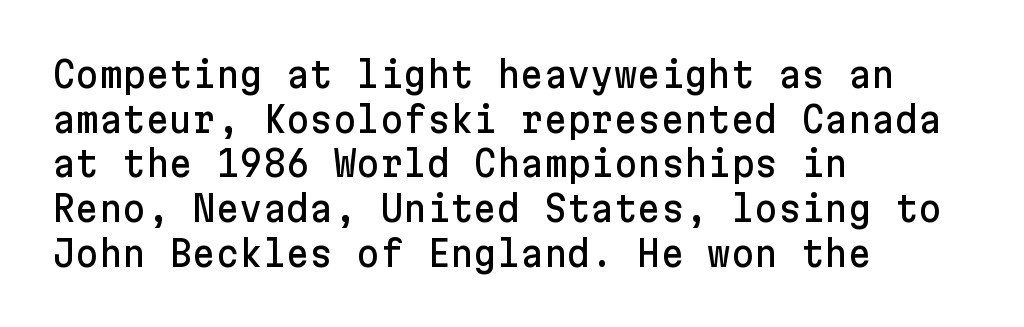
The image shows 36 px sans-serif type, upright; set left-aligned, line spacing 1.24x, normal letter spacing, not underlined; low stroke contrast and a medium x-height.
